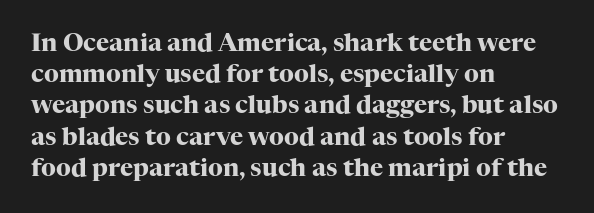
Q: Is the text bold? A: Yes.
Q: Is the text italic (slanted)? A: No, it is upright.
Q: Is the text underlined? A: No.
Q: How is the paragraph aligned? A: Left-aligned.
Q: Is the spacing between letters normal or unusually wide? A: Normal.
Q: Is the spacing between lines tight, normal or loose? A: Normal.
